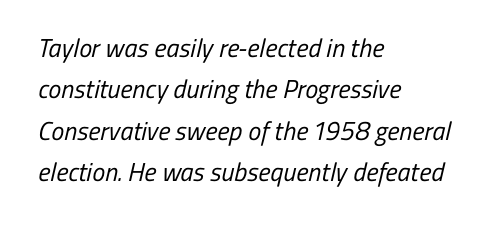
Q: Is the text bold? A: No.
Q: Is the text underlined? A: No.
Q: How is the paragraph aligned? A: Left-aligned.
Q: Is the spacing between letters normal or unusually wide? A: Normal.
Q: Is the spacing between lines tight, normal or loose? A: Normal.
